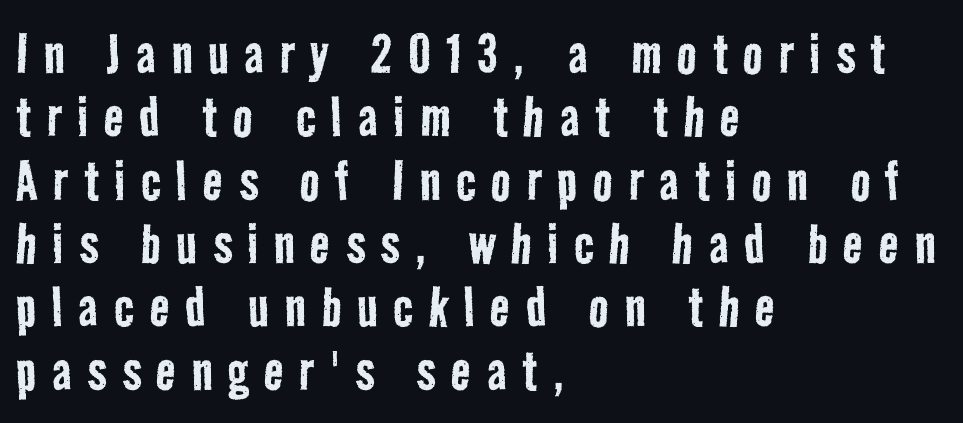
The image shows 66 px regular-weight, condensed sans-serif type; set left-aligned, tight line spacing (0.96x), unusually wide letter spacing (+0.24 em), not underlined; low stroke contrast and a medium x-height.
